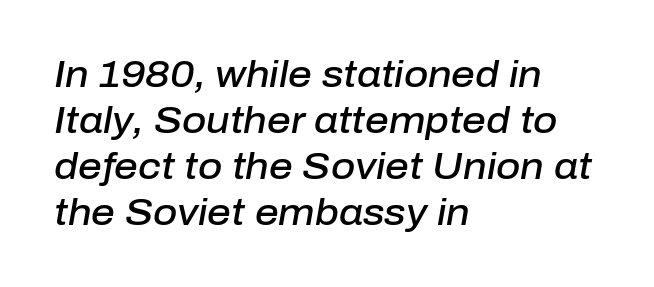
{"italic": "yes", "lean": "right", "slant_degrees": 10, "bold": "semi", "weight": "semibold", "width": "normal", "stroke_contrast": "low", "x_height": "medium", "monospaced": "no", "underline": "no", "align": "left", "line_spacing_ratio": 1.24, "letter_spacing": "normal", "letter_spacing_em": 0.0, "glyph_px": 37}
